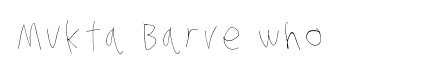
{"bold": "no", "weight": "thin", "width": "condensed", "stroke_contrast": "low", "x_height": "large", "monospaced": "no", "underline": "no", "glyph_px": 38}
